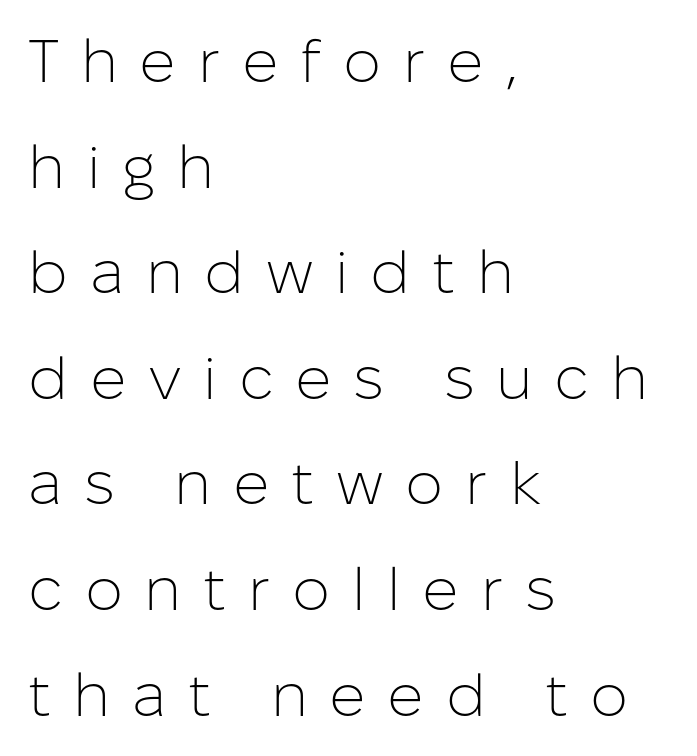
Q: Is the text bold? A: No.
Q: Is the text italic (slanted)? A: No, it is upright.
Q: Is the typeface a serif or a sans-serif typeface? A: Sans-serif.
Q: Is the text underlined? A: No.
Q: How is the paragraph aligned? A: Left-aligned.
Q: Is the spacing between letters normal or unusually wide? A: Unusually wide.
Q: Width (condensed, normal, or wide)? A: Normal.
Q: Stroke contrast? A: Low.
Q: x-height? A: Medium.
Q: Monospaced? A: No.
